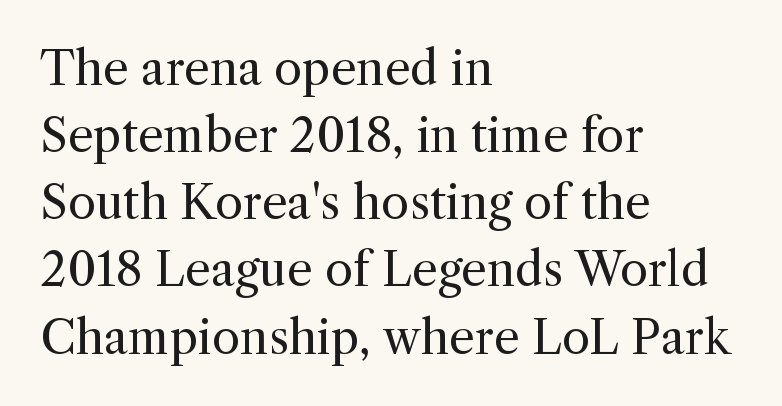
{"serif": "yes", "italic": "no", "bold": "no", "weight": "regular", "width": "normal", "x_height": "medium", "monospaced": "no", "underline": "no", "align": "left", "line_spacing": "normal", "line_spacing_ratio": 1.46, "letter_spacing": "normal", "letter_spacing_em": 0.0, "glyph_px": 46}
